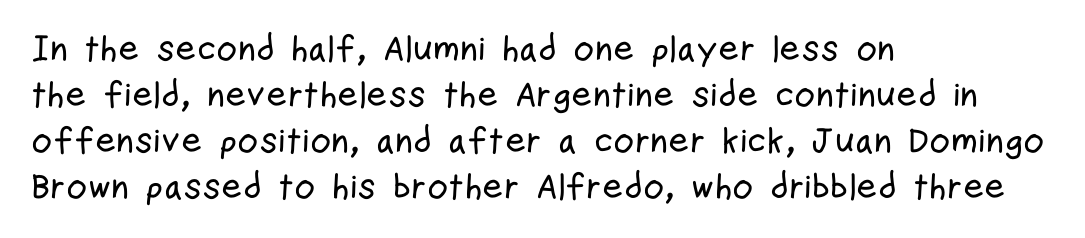
{"serif": "no", "italic": "no", "width": "condensed", "stroke_contrast": "low", "x_height": "medium", "monospaced": "no", "underline": "no", "align": "left", "line_spacing": "normal", "line_spacing_ratio": 1.28, "letter_spacing": "normal", "letter_spacing_em": 0.0, "glyph_px": 36}
